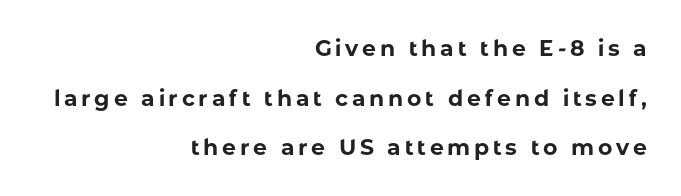
The specimen reads as upright at a glance. Which margin do the lines hug? The right one — the left edge is uneven. Set as a true bold cut, around the 700 mark. Unmarked baselines from the first word to the last.
